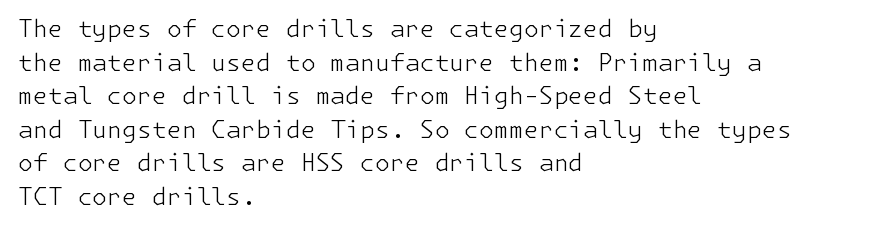
The image shows 24 px text type, upright; set left-aligned, normal line spacing (1.4x), normal letter spacing, not underlined.
